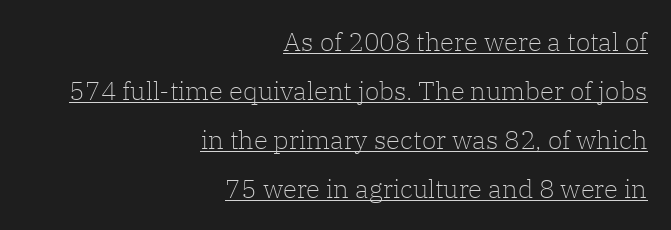
Q: Is the text bold? A: No.
Q: Is the text italic (slanted)? A: No, it is upright.
Q: Is the text underlined? A: Yes.
Q: How is the paragraph aligned? A: Right-aligned.
Q: Is the spacing between letters normal or unusually wide? A: Normal.
